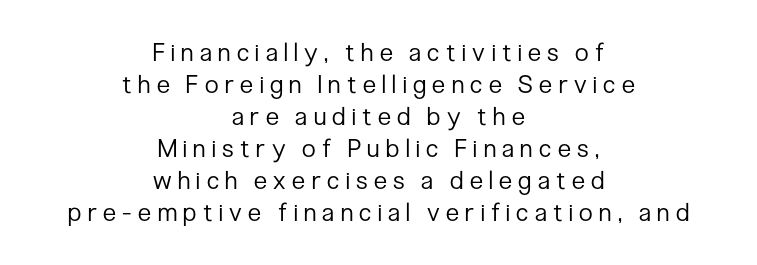
The image shows 25 px text type, upright; set centered, normal line spacing (1.28x), unusually wide letter spacing (+0.26 em), not underlined.
